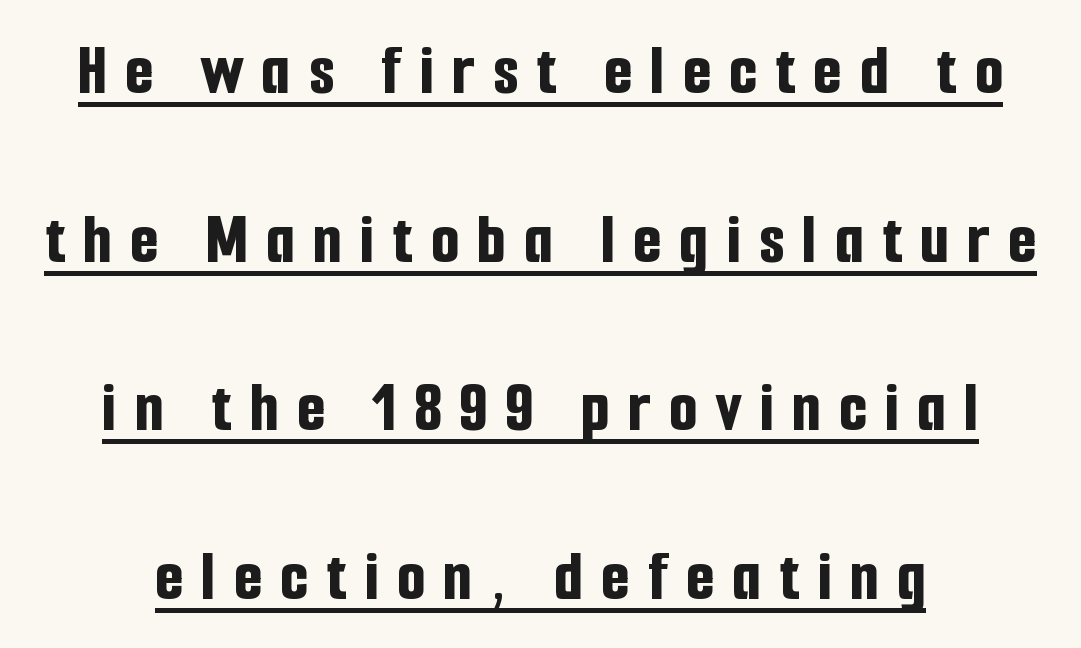
{"serif": "no", "italic": "no", "bold": "yes", "weight": "bold", "width": "condensed", "stroke_contrast": "low", "x_height": "medium", "monospaced": "no", "underline": "yes", "line_spacing": "loose", "line_spacing_ratio": 2.31, "letter_spacing": "wide", "letter_spacing_em": 0.25, "glyph_px": 73}
